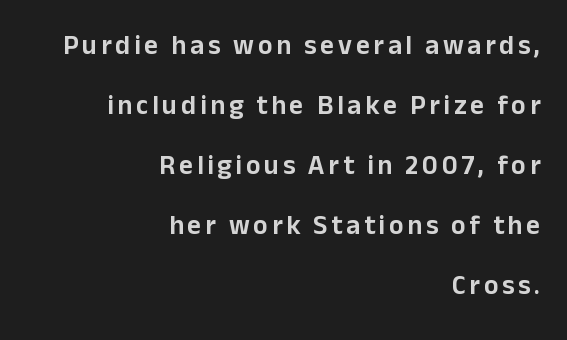
The gap between lines stays unmarked. Is there any slant? The stems are plumb. The ragged edge is on the left, which tells us the setting is flush right. Widely set lines give the paragraph a tall, airy silhouette.
